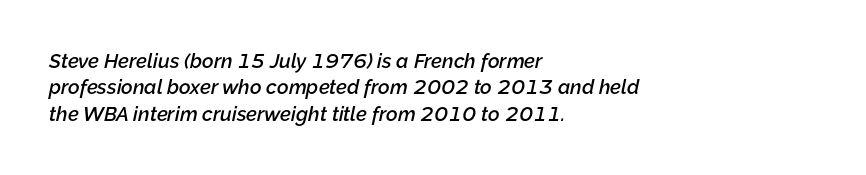
Decoration check: the copy has no underline. This is moderately heavy type, rendered in semibold. Posture: slanted. Casual observation: everything's shoved over to the left. The line texture is even and compact thanks to regular tracking.
